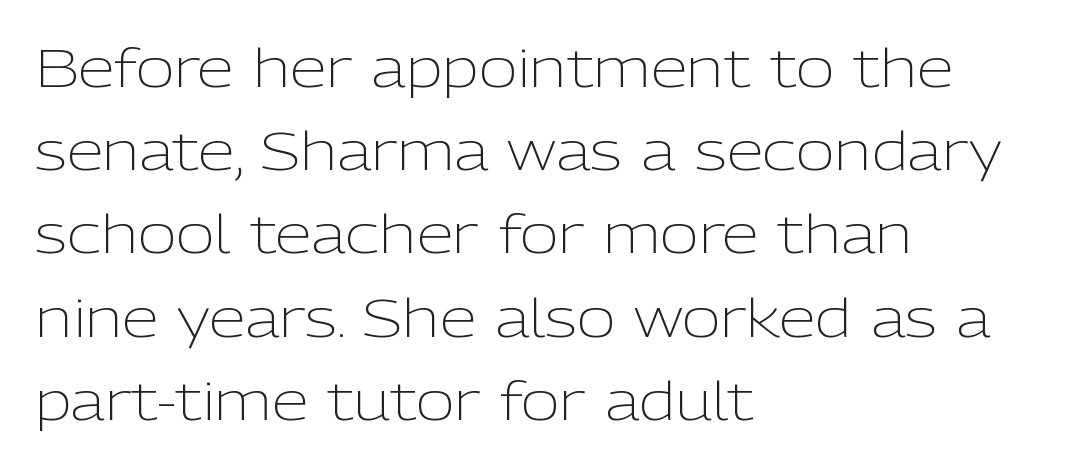
Q: Is the text bold? A: No.
Q: Is the text italic (slanted)? A: No, it is upright.
Q: Is the typeface a serif or a sans-serif typeface? A: Sans-serif.
Q: Is the text underlined? A: No.
Q: How is the paragraph aligned? A: Left-aligned.
Q: Is the spacing between letters normal or unusually wide? A: Normal.
Q: Is the spacing between lines tight, normal or loose? A: Normal.
Q: Width (condensed, normal, or wide)? A: Normal.
Q: Stroke contrast? A: Low.
Q: x-height? A: Medium.
Q: Monospaced? A: No.
